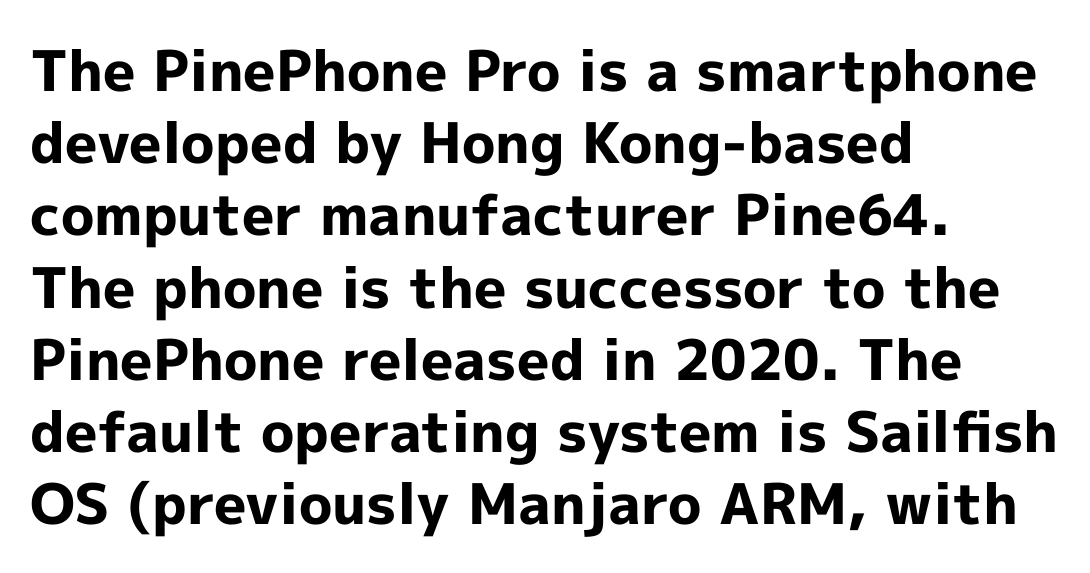
{"serif": "no", "italic": "no", "bold": "yes", "weight": "bold", "width": "normal", "x_height": "medium", "monospaced": "no", "underline": "no", "align": "left", "line_spacing": "normal", "line_spacing_ratio": 1.29, "letter_spacing": "normal", "letter_spacing_em": 0.0, "glyph_px": 56}
